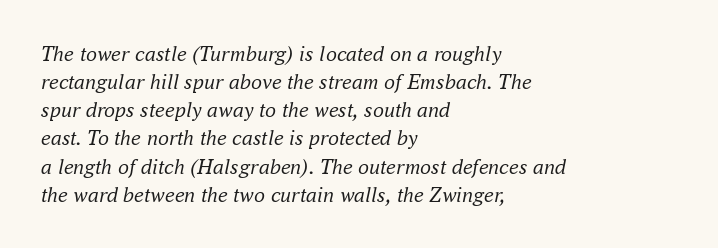
{"italic": "yes", "lean": "right", "slant_degrees": 16, "bold": "no", "underline": "no", "align": "left", "line_spacing": "normal", "line_spacing_ratio": 1.28, "letter_spacing": "normal", "letter_spacing_em": 0.0, "glyph_px": 22}
